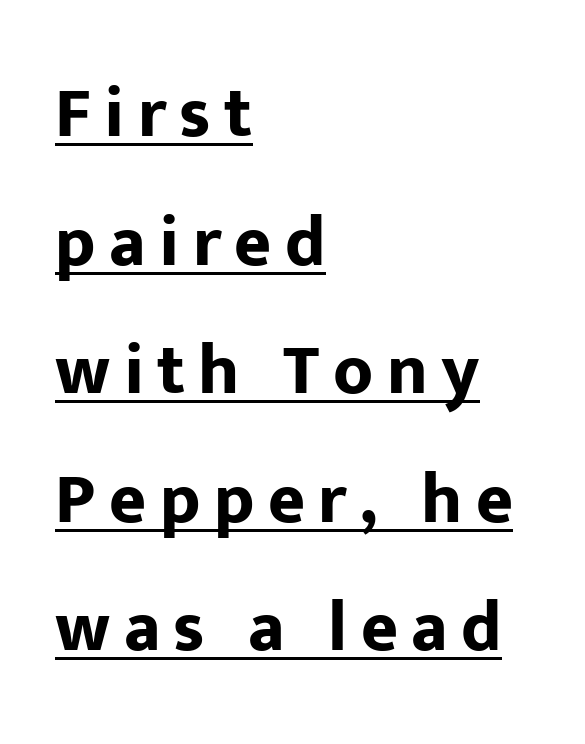
{"serif": "no", "italic": "no", "bold": "yes", "weight": "bold", "width": "normal", "stroke_contrast": "low", "x_height": "medium", "monospaced": "no", "underline": "yes", "align": "left", "line_spacing_ratio": 1.81, "glyph_px": 71}
